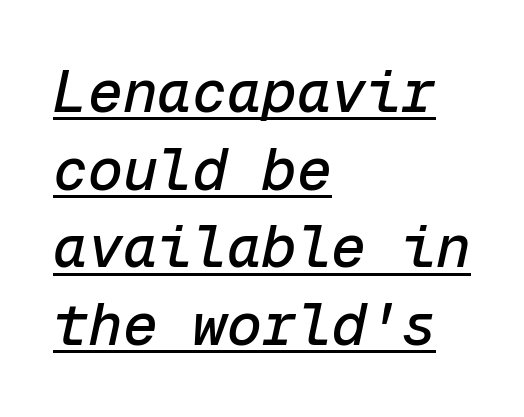
The line-height multiplier appears to be the usual default. Letter spacing: default. A typographer would call this underscored text. Short and long lines alike share a common starting point at left. Fixed-width glyphs throughout — classic coding-font behaviour.
